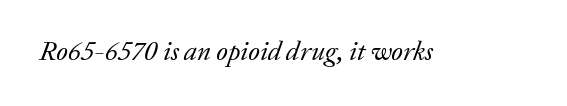
The image shows 27 px text type, italic (leaning right); set normal letter spacing, not underlined.
